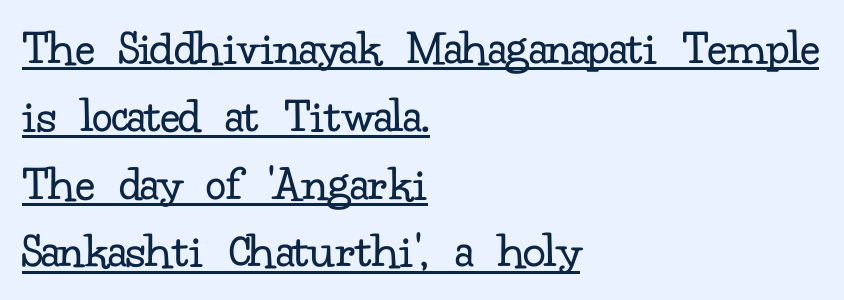
The image shows 51 px regular-weight serif type, upright; set left-aligned, normal line spacing (1.33x), normal letter spacing, underlined; low stroke contrast and a small x-height.
